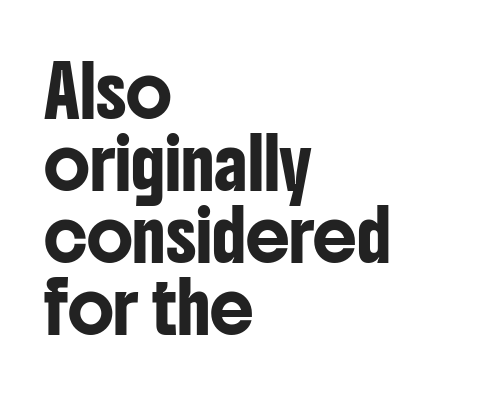
Q: Is the text italic (slanted)? A: No, it is upright.
Q: Is the typeface a serif or a sans-serif typeface? A: Sans-serif.
Q: Is the text underlined? A: No.
Q: How is the paragraph aligned? A: Left-aligned.
Q: Is the spacing between letters normal or unusually wide? A: Normal.
Q: Is the spacing between lines tight, normal or loose? A: Normal.
Q: Width (condensed, normal, or wide)? A: Condensed.
Q: Stroke contrast? A: Low.
Q: x-height? A: Medium.
Q: Monospaced? A: No.
